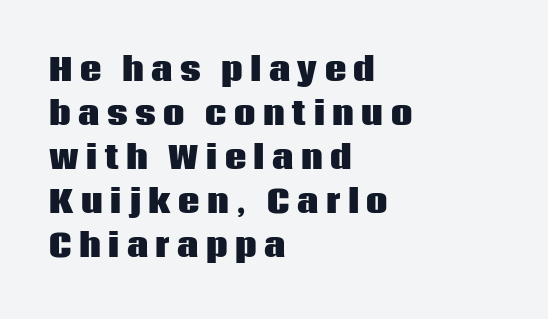
Q: Is the text bold? A: Yes.
Q: Is the text italic (slanted)? A: No, it is upright.
Q: Is the typeface a serif or a sans-serif typeface? A: Sans-serif.
Q: Is the text underlined? A: No.
Q: How is the paragraph aligned? A: Left-aligned.
Q: Is the spacing between letters normal or unusually wide? A: Unusually wide.
Q: Is the spacing between lines tight, normal or loose? A: Normal.
Q: Width (condensed, normal, or wide)? A: Normal.
Q: Stroke contrast? A: Low.
Q: x-height? A: Large.
Q: Monospaced? A: No.
